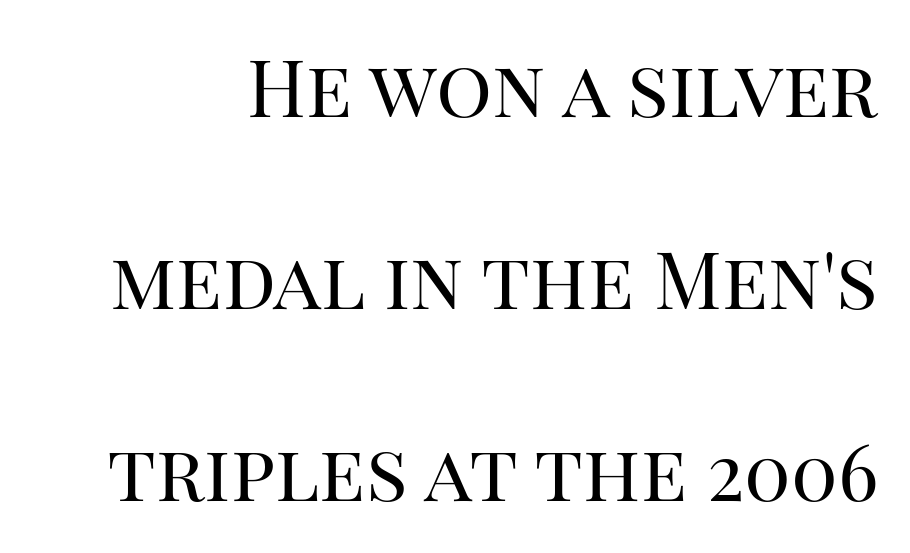
Decoration check: the copy has no underline. Stems here are at most as thick as an everyday book face. A typesetter would call this zero additional tracking. The text was rendered using a seriffed face with decorative stroke endings.
